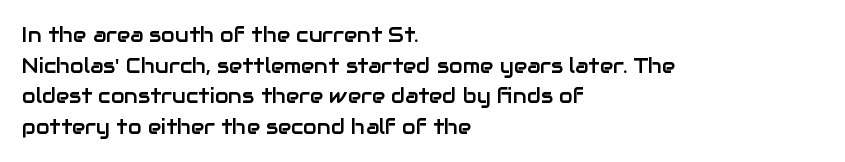
{"italic": "no", "underline": "no", "align": "left", "line_spacing": "normal", "line_spacing_ratio": 1.53, "letter_spacing": "normal", "letter_spacing_em": 0.0, "glyph_px": 20}
